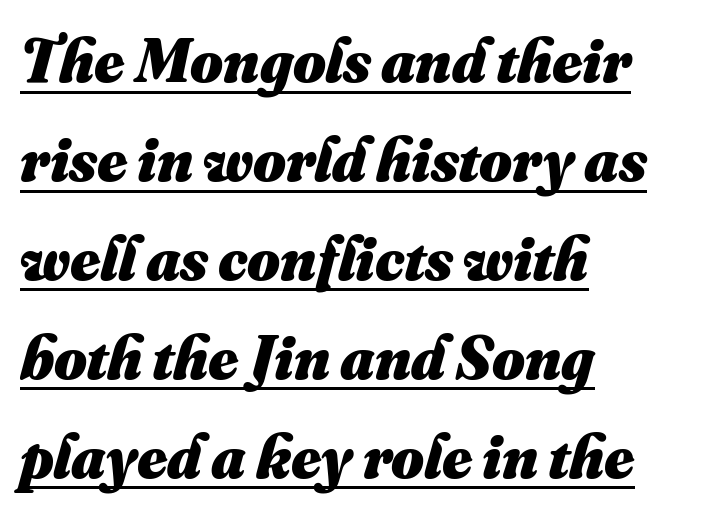
{"bold": "yes", "weight": "heavy", "width": "normal", "stroke_contrast": "medium", "x_height": "small", "monospaced": "no", "underline": "yes", "align": "left", "line_spacing": "normal", "line_spacing_ratio": 1.57, "letter_spacing": "normal", "letter_spacing_em": 0.0, "glyph_px": 63}
